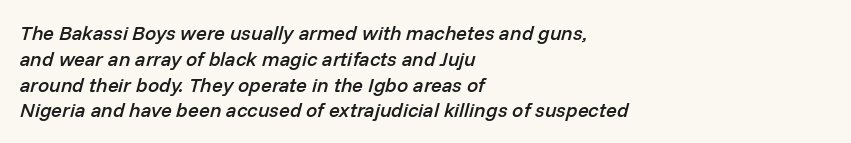
{"italic": "yes", "lean": "right", "slant_degrees": 14, "bold": "semi", "underline": "no", "align": "left", "line_spacing": "normal", "line_spacing_ratio": 1.29, "letter_spacing": "normal", "letter_spacing_em": 0.0, "glyph_px": 20}
